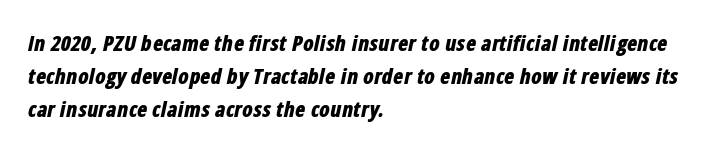
The image shows 21 px bold type, italic (leaning right); set left-aligned, normal line spacing (1.57x), normal letter spacing, not underlined.
